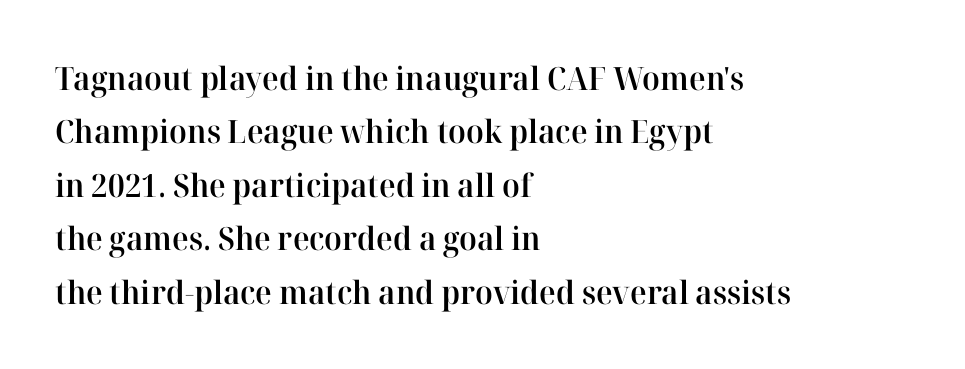
Q: Is the text bold? A: Semi-bold.
Q: Is the text italic (slanted)? A: No, it is upright.
Q: Is the typeface a serif or a sans-serif typeface? A: Serif.
Q: Is the text underlined? A: No.
Q: How is the paragraph aligned? A: Left-aligned.
Q: Is the spacing between letters normal or unusually wide? A: Normal.
Q: Is the spacing between lines tight, normal or loose? A: Normal.
Q: Width (condensed, normal, or wide)? A: Normal.
Q: Stroke contrast? A: High.
Q: x-height? A: Medium.
Q: Monospaced? A: No.
